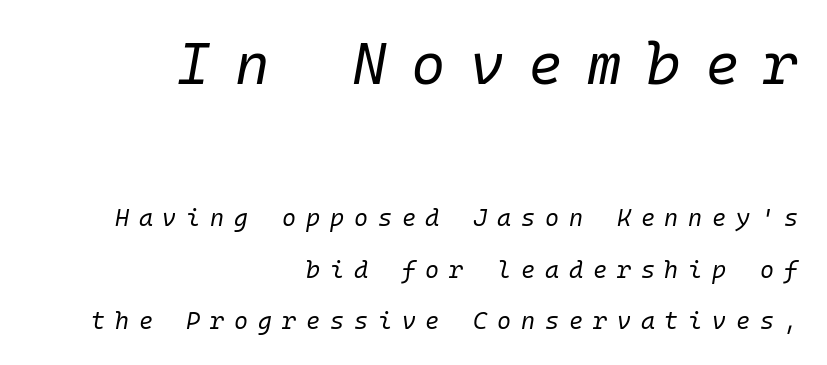
A bare baseline throughout the passage. Unbolded letterforms with no extra heft. You could only call the tracking loose — the letters float apart. Notice how the passage keeps a crisp vertical edge on the right only. This block would shrink considerably if given ordinary leading; it's expanded now.
